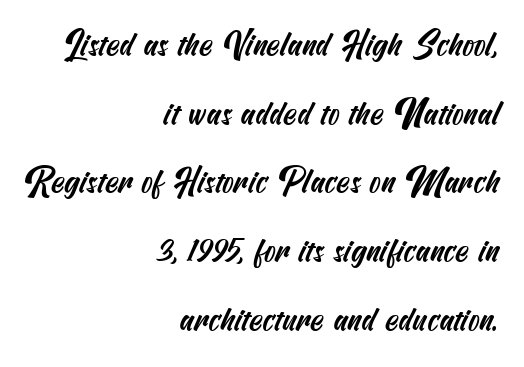
Q: Is the typeface a serif or a sans-serif typeface? A: Sans-serif.
Q: Is the text underlined? A: No.
Q: How is the paragraph aligned? A: Right-aligned.
Q: Is the spacing between letters normal or unusually wide? A: Normal.
Q: Is the spacing between lines tight, normal or loose? A: Loose.
Q: Width (condensed, normal, or wide)? A: Condensed.
Q: Stroke contrast? A: Medium.
Q: x-height? A: Small.
